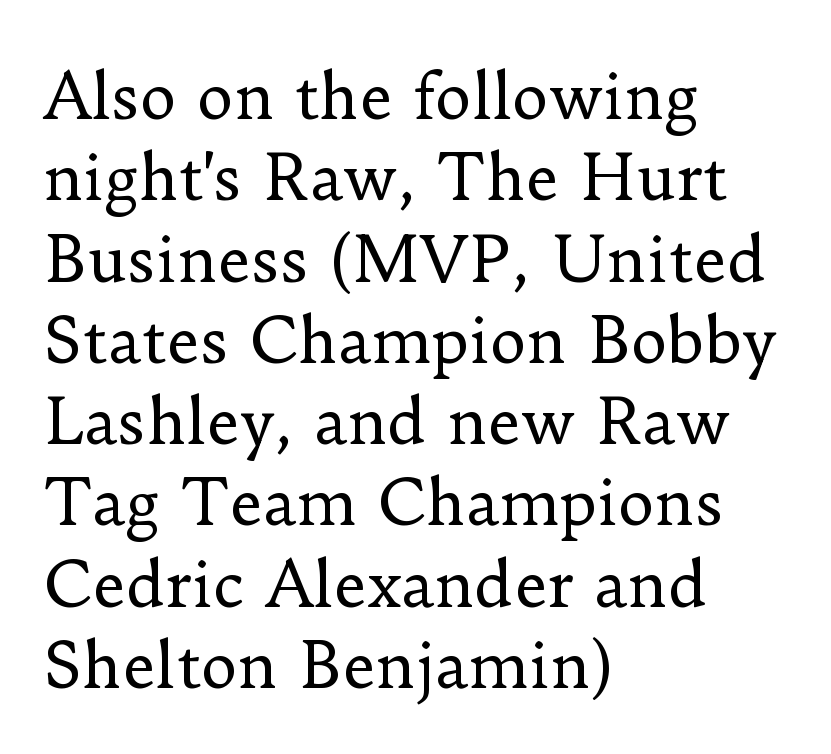
Q: Is the text bold? A: No.
Q: Is the text italic (slanted)? A: No, it is upright.
Q: Is the typeface a serif or a sans-serif typeface? A: Serif.
Q: Is the text underlined? A: No.
Q: How is the paragraph aligned? A: Left-aligned.
Q: Is the spacing between letters normal or unusually wide? A: Normal.
Q: Is the spacing between lines tight, normal or loose? A: Normal.
Q: Width (condensed, normal, or wide)? A: Normal.
Q: Stroke contrast? A: Low.
Q: x-height? A: Small.
Q: Monospaced? A: No.
